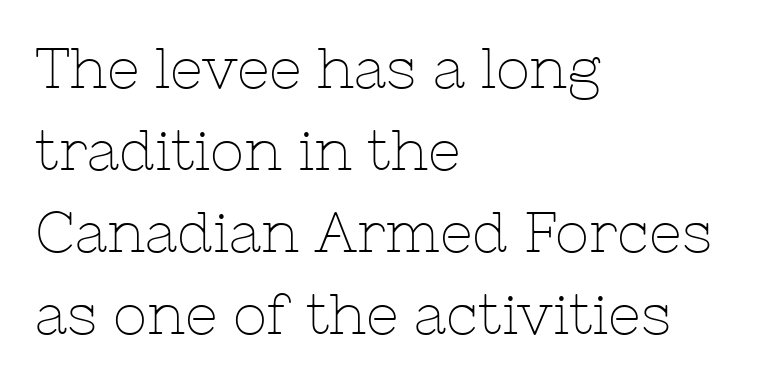
{"serif": "yes", "italic": "no", "bold": "no", "weight": "thin", "width": "normal", "stroke_contrast": "low", "x_height": "medium", "monospaced": "no", "underline": "no", "align": "left", "line_spacing": "normal", "line_spacing_ratio": 1.44, "letter_spacing": "normal", "letter_spacing_em": 0.0, "glyph_px": 57}
